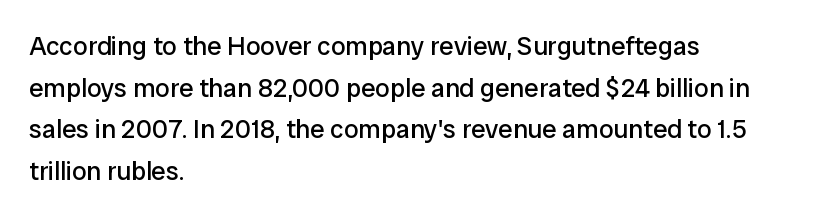
Q: Is the text bold? A: No.
Q: Is the text italic (slanted)? A: No, it is upright.
Q: Is the text underlined? A: No.
Q: How is the paragraph aligned? A: Left-aligned.
Q: Is the spacing between letters normal or unusually wide? A: Normal.
Q: Is the spacing between lines tight, normal or loose? A: Normal.
